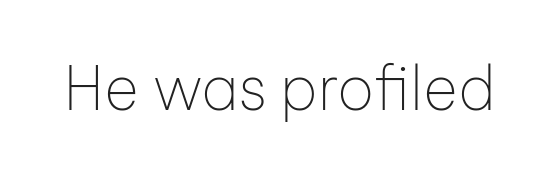
The image shows 60 px thin sans-serif type, upright; set normal letter spacing, not underlined; low stroke contrast and a medium x-height.
